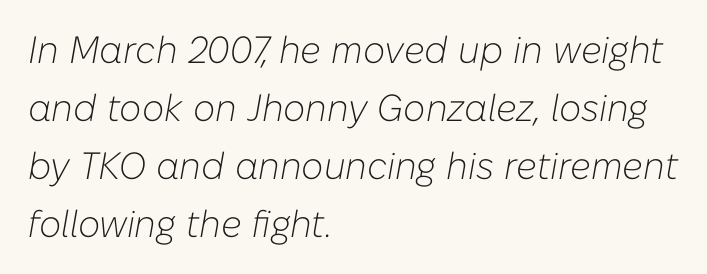
{"italic": "yes", "lean": "right", "slant_degrees": 10, "bold": "no", "weight": "light", "width": "normal", "stroke_contrast": "low", "x_height": "medium", "monospaced": "no", "underline": "no", "align": "left", "line_spacing": "normal", "line_spacing_ratio": 1.53, "letter_spacing": "normal", "letter_spacing_em": 0.0, "glyph_px": 38}
